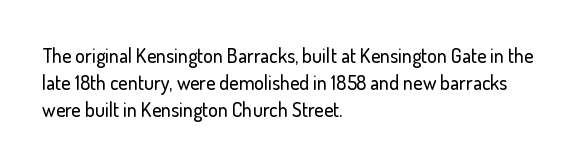
Q: Is the text italic (slanted)? A: No, it is upright.
Q: Is the text underlined? A: No.
Q: How is the paragraph aligned? A: Left-aligned.
Q: Is the spacing between letters normal or unusually wide? A: Normal.
Q: Is the spacing between lines tight, normal or loose? A: Normal.
